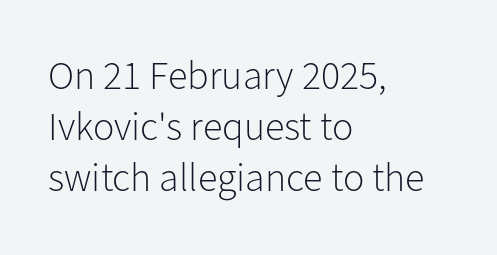
The image shows 40 px light sans-serif type, upright; set left-aligned, normal line spacing (1.27x), normal letter spacing, not underlined; low stroke contrast and a medium x-height.
